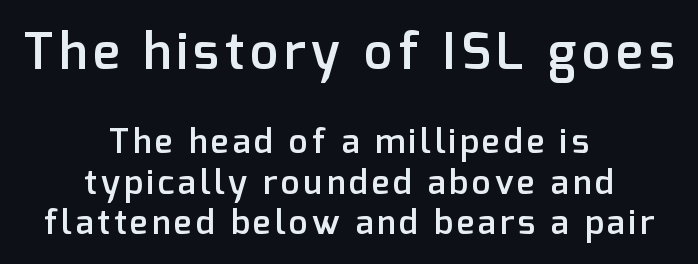
{"serif": "no", "italic": "no", "bold": "semi", "weight": "semibold", "width": "normal", "stroke_contrast": "low", "x_height": "medium", "monospaced": "no", "underline": "no", "align": "center", "line_spacing_ratio": 1.19, "larger_block": "first", "size_ratio": 1.5, "glyph_px": 51}
